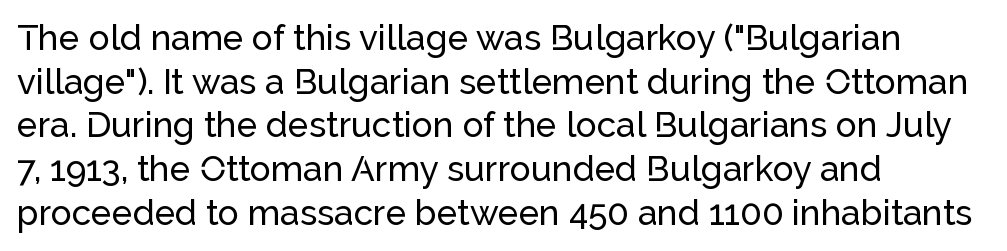
Q: Is the text italic (slanted)? A: No, it is upright.
Q: Is the typeface a serif or a sans-serif typeface? A: Sans-serif.
Q: Is the text underlined? A: No.
Q: How is the paragraph aligned? A: Left-aligned.
Q: Is the spacing between letters normal or unusually wide? A: Normal.
Q: Is the spacing between lines tight, normal or loose? A: Normal.
Q: Width (condensed, normal, or wide)? A: Normal.
Q: Stroke contrast? A: Low.
Q: x-height? A: Medium.
Q: Monospaced? A: No.
